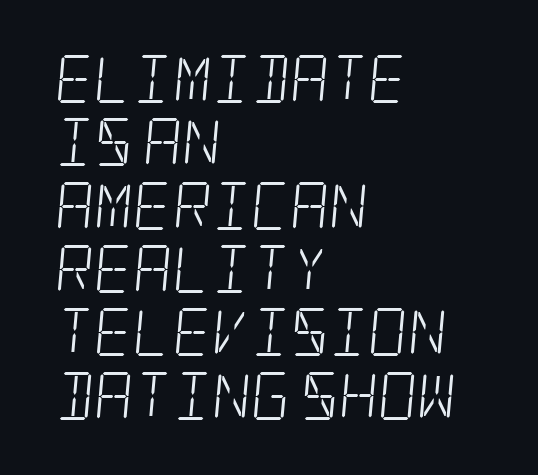
{"serif": "yes", "bold": "no", "weight": "light", "width": "condensed", "stroke_contrast": "low", "x_height": "large", "underline": "no", "align": "left", "line_spacing": "normal", "line_spacing_ratio": 1.32, "letter_spacing": "normal", "letter_spacing_em": 0.0, "glyph_px": 48}
